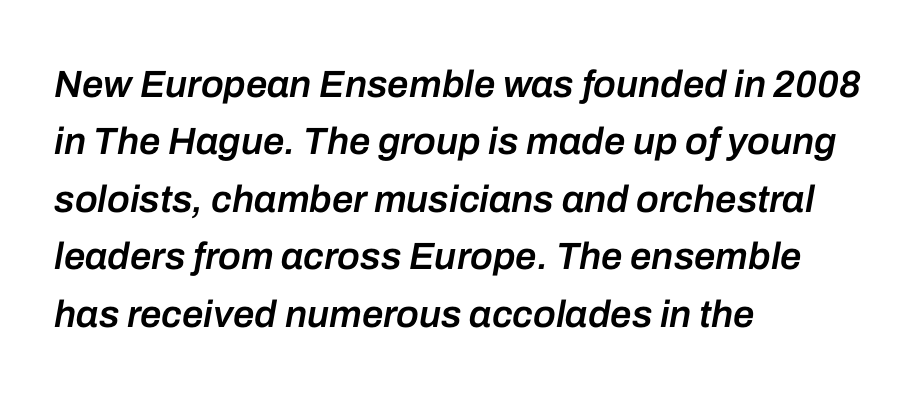
The image shows 38 px semibold type, italic (leaning right); set left-aligned, normal line spacing (1.51x), normal letter spacing, not underlined; low stroke contrast and a medium x-height.
